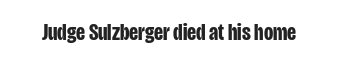
Q: Is the text bold? A: Yes.
Q: Is the text italic (slanted)? A: No, it is upright.
Q: Is the text underlined? A: No.
Q: Is the spacing between letters normal or unusually wide? A: Normal.
